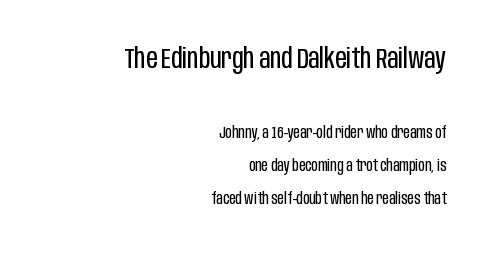
Q: Is the text bold? A: No.
Q: Is the text italic (slanted)? A: No, it is upright.
Q: Is the typeface a serif or a sans-serif typeface? A: Sans-serif.
Q: Is the text underlined? A: No.
Q: How is the paragraph aligned? A: Right-aligned.
Q: Is the spacing between letters normal or unusually wide? A: Normal.
Q: Is the spacing between lines tight, normal or loose? A: Loose.
Q: Which block of text is set in a larger size, the first (top) or the second (bottom)? A: The first (top) one.
Q: Width (condensed, normal, or wide)? A: Condensed.
Q: Stroke contrast? A: Low.
Q: x-height? A: Large.
Q: Monospaced? A: No.
